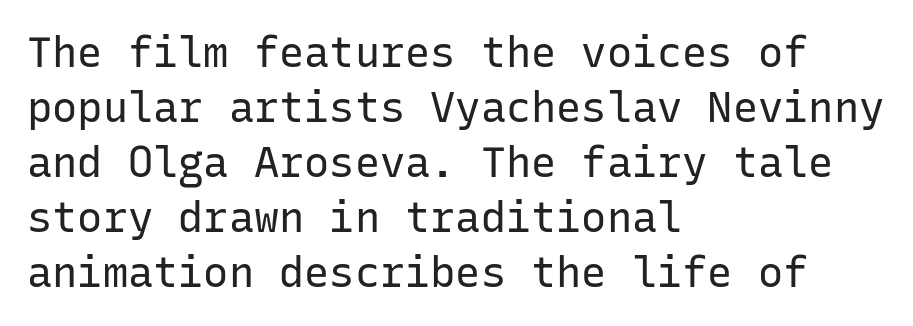
{"serif": "no", "italic": "no", "bold": "no", "weight": "regular", "width": "normal", "stroke_contrast": "low", "x_height": "medium", "monospaced": "yes", "underline": "no", "align": "left", "line_spacing": "normal", "line_spacing_ratio": 1.31, "letter_spacing": "normal", "letter_spacing_em": 0.0, "glyph_px": 42}
